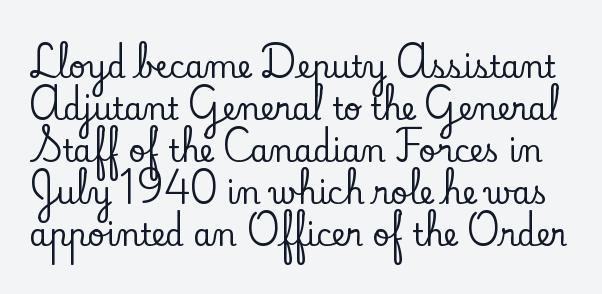
The image shows 30 px serif type, upright; set normal line spacing (1.4x), normal letter spacing, not underlined; low stroke contrast and a small x-height.
